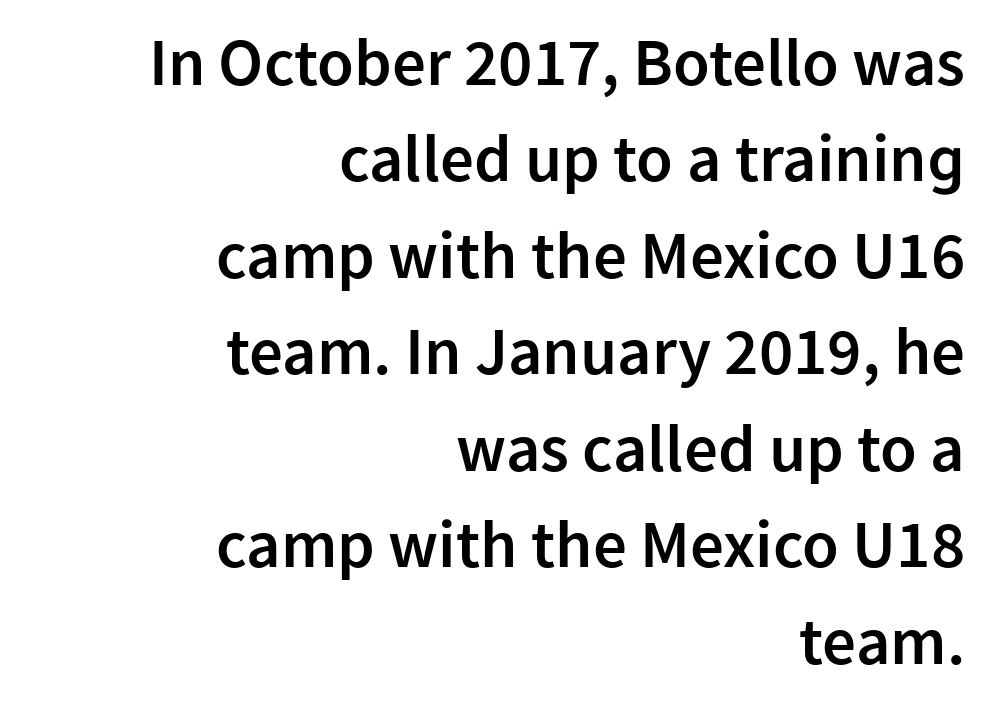
Q: Is the text bold? A: Semi-bold.
Q: Is the text italic (slanted)? A: No, it is upright.
Q: Is the typeface a serif or a sans-serif typeface? A: Sans-serif.
Q: Is the text underlined? A: No.
Q: How is the paragraph aligned? A: Right-aligned.
Q: Is the spacing between letters normal or unusually wide? A: Normal.
Q: Is the spacing between lines tight, normal or loose? A: Normal.
Q: Width (condensed, normal, or wide)? A: Normal.
Q: Stroke contrast? A: Low.
Q: x-height? A: Medium.
Q: Monospaced? A: No.
